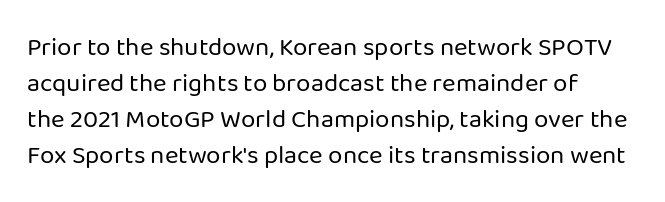
Q: Is the text bold? A: No.
Q: Is the text italic (slanted)? A: No, it is upright.
Q: Is the text underlined? A: No.
Q: Is the spacing between letters normal or unusually wide? A: Normal.
Q: Is the spacing between lines tight, normal or loose? A: Normal.
